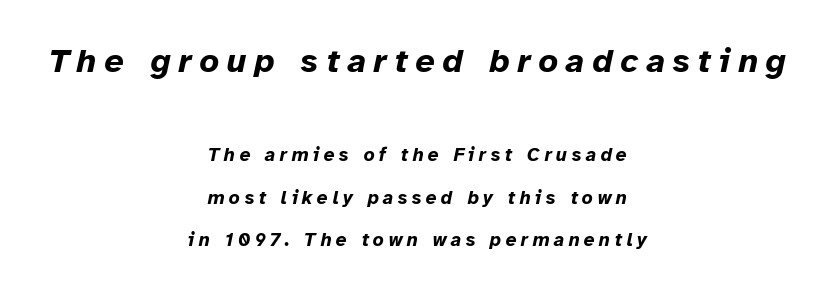
The face used here is proportionally spaced, like ordinary book or web type. Inter-character spacing is expanded well beyond the font's built-in metrics. A clean baseline with only descenders dipping below it. A dark, heavy texture on the line: the type is bold. You could fit nearly another row in the gap between these rows. In CSS terms this would be text-align: center.
